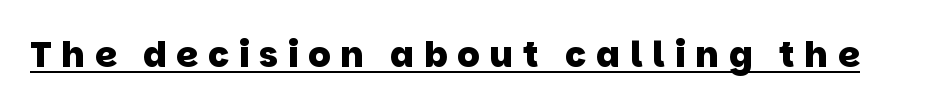
Q: Is the text bold? A: Yes.
Q: Is the typeface a serif or a sans-serif typeface? A: Sans-serif.
Q: Is the text underlined? A: Yes.
Q: Is the spacing between letters normal or unusually wide? A: Unusually wide.
Q: Width (condensed, normal, or wide)? A: Normal.
Q: Stroke contrast? A: Low.
Q: x-height? A: Large.
Q: Monospaced? A: No.
